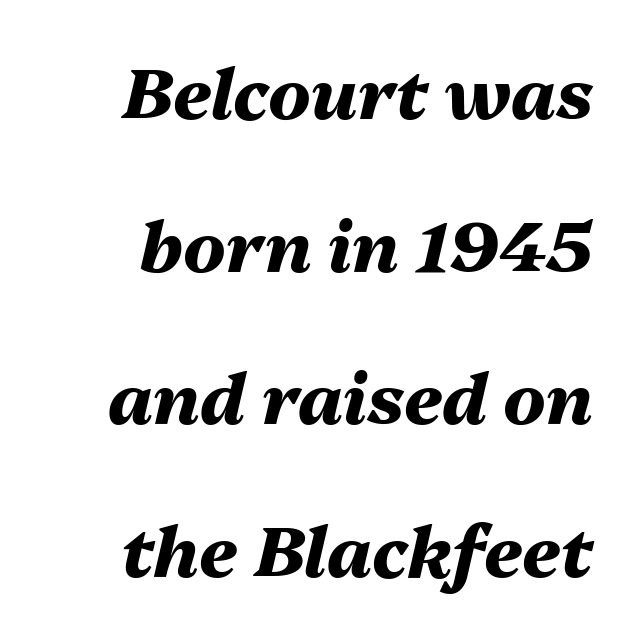
{"italic": "yes", "lean": "right", "slant_degrees": 13, "bold": "yes", "weight": "heavy", "width": "normal", "stroke_contrast": "medium", "x_height": "medium", "monospaced": "no", "underline": "no", "line_spacing": "loose", "line_spacing_ratio": 2.18, "letter_spacing": "normal", "letter_spacing_em": 0.0, "glyph_px": 70}
